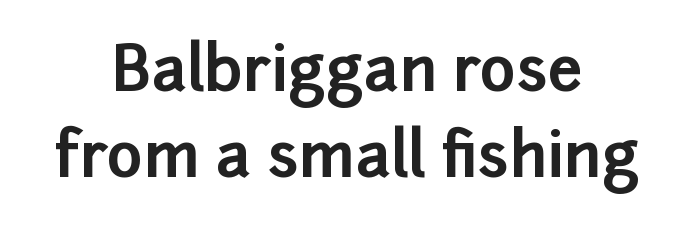
Q: Is the text bold? A: Yes.
Q: Is the text italic (slanted)? A: No, it is upright.
Q: Is the typeface a serif or a sans-serif typeface? A: Sans-serif.
Q: Is the text underlined? A: No.
Q: How is the paragraph aligned? A: Centered.
Q: Is the spacing between letters normal or unusually wide? A: Normal.
Q: Is the spacing between lines tight, normal or loose? A: Normal.
Q: Width (condensed, normal, or wide)? A: Normal.
Q: Stroke contrast? A: Low.
Q: x-height? A: Medium.
Q: Monospaced? A: No.
